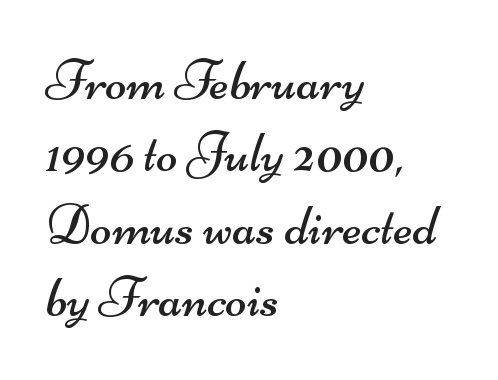
To sum up the face: it is a sans, with no serifs. This block has exactly the height ordinary leading produces. A light-to-regular cut is what we see here. The rag falls on the right side of this text block. The face used here is proportionally spaced, like ordinary book or web type.
